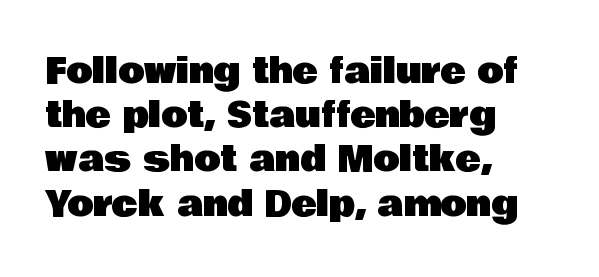
The string is rendered with underlining switched off. Spacing verdict: proportional, widths tailored to each character. Posture: upright roman. Regarding serifs, this sample does without them. Notice how the passage keeps a crisp vertical edge on the left only. This sample uses plain, unmodified letter spacing.
